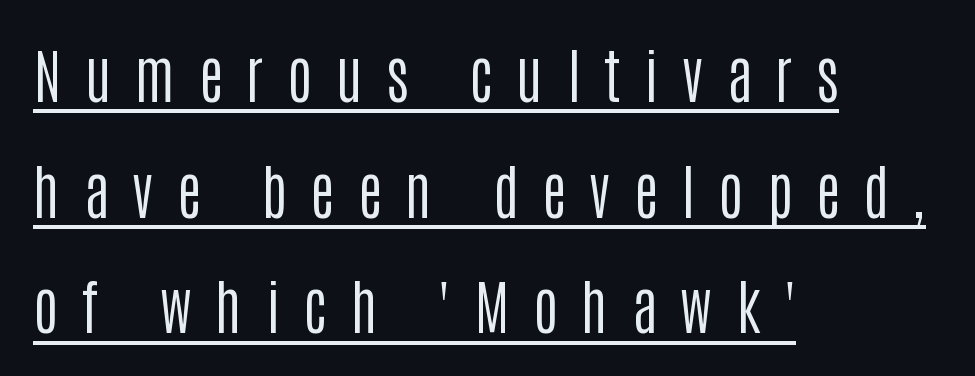
You could fit nearly another row in the gap between these rows. Character widths vary here, with narrow letters taking less room than wide ones. I'd call this a sans setting — the letters go barefoot. The rendering uses the underline text-decoration. Is there any slant? The stems are plumb. The strokes carry an ordinary text weight at most.
